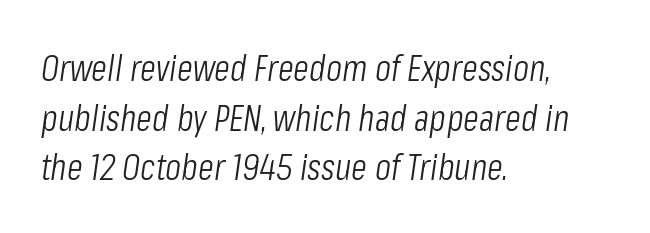
The image shows 37 px light, condensed type, italic (leaning right); set left-aligned, normal line spacing (1.34x), normal letter spacing, not underlined; low stroke contrast and a medium x-height.
